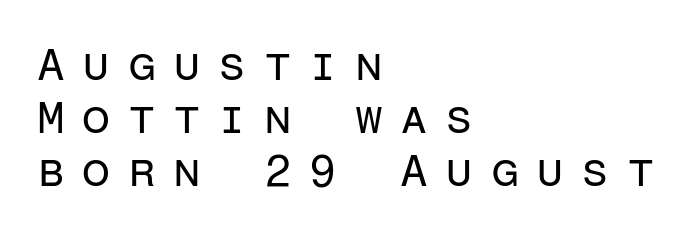
{"serif": "no", "italic": "no", "bold": "no", "weight": "regular", "width": "normal", "stroke_contrast": "low", "x_height": "medium", "monospaced": "yes", "underline": "no", "align": "left", "line_spacing_ratio": 1.18, "letter_spacing": "wide", "letter_spacing_em": 0.39, "glyph_px": 45}
